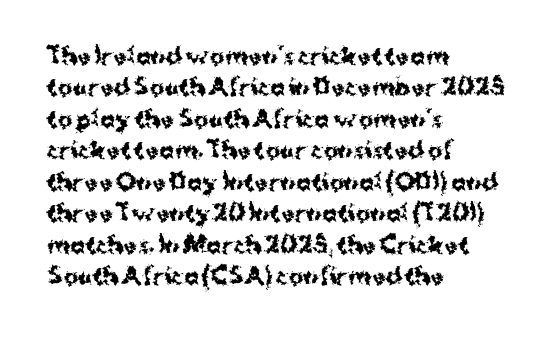
The vertical gap from one line to the next is medium. Bold? Absolutely — the strokes are thick and heavy. Plain, unruled lines of type. The ragged edge is on the right, which tells us the setting is flush left.
